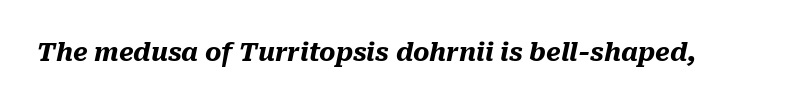
{"italic": "yes", "lean": "right", "slant_degrees": 10, "bold": "yes", "underline": "no", "letter_spacing": "normal", "letter_spacing_em": 0.0, "glyph_px": 25}
